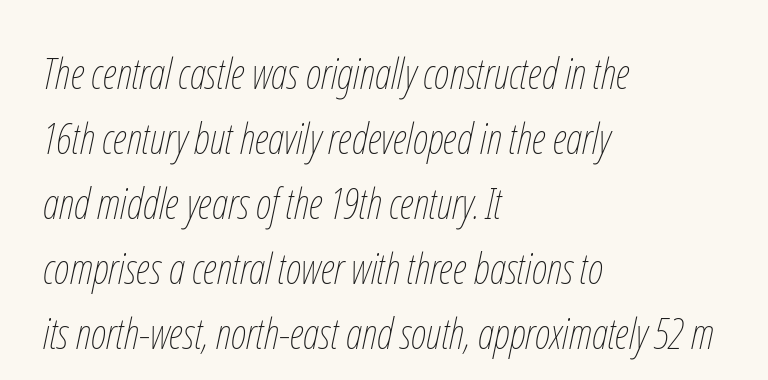
{"italic": "yes", "lean": "right", "slant_degrees": 12, "bold": "no", "weight": "thin", "width": "condensed", "stroke_contrast": "low", "x_height": "medium", "monospaced": "no", "underline": "no", "align": "left", "line_spacing": "normal", "line_spacing_ratio": 1.51, "letter_spacing": "normal", "letter_spacing_em": 0.0, "glyph_px": 43}
